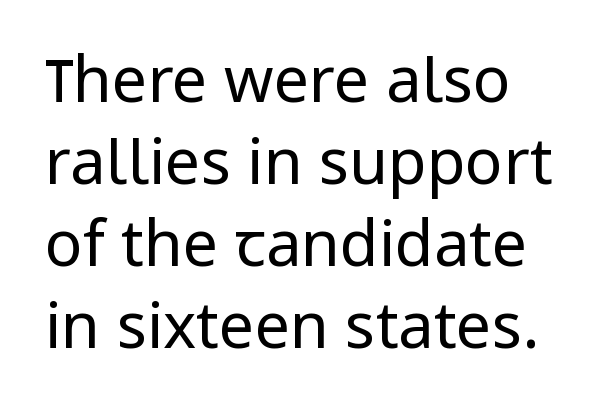
The image shows 63 px regular-weight sans-serif type, upright; set left-aligned, normal line spacing (1.3x), normal letter spacing, not underlined; low stroke contrast and a medium x-height.
